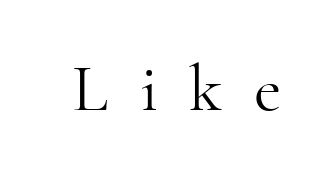
{"serif": "yes", "italic": "no", "bold": "no", "weight": "light", "width": "normal", "stroke_contrast": "high", "x_height": "small", "monospaced": "no", "underline": "no", "letter_spacing": "wide", "letter_spacing_em": 0.47, "glyph_px": 67}
